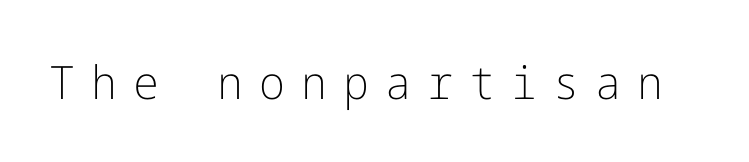
The image shows 46 px light sans-serif type, upright; set unusually wide letter spacing (+0.35 em), not underlined; low stroke contrast and a medium x-height.
